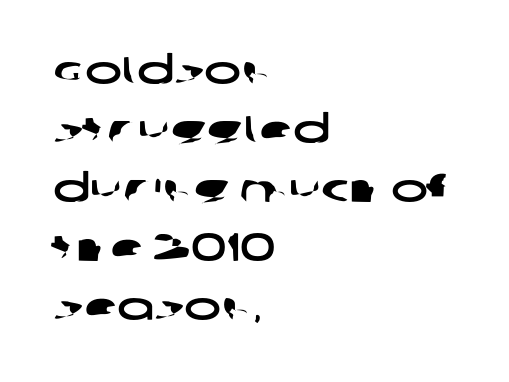
Q: Is the typeface a serif or a sans-serif typeface? A: Sans-serif.
Q: Is the text underlined? A: No.
Q: How is the paragraph aligned? A: Left-aligned.
Q: Is the spacing between letters normal or unusually wide? A: Normal.
Q: Is the spacing between lines tight, normal or loose? A: Normal.
Q: Width (condensed, normal, or wide)? A: Wide.
Q: Stroke contrast? A: Low.
Q: x-height? A: Large.
Q: Monospaced? A: No.
